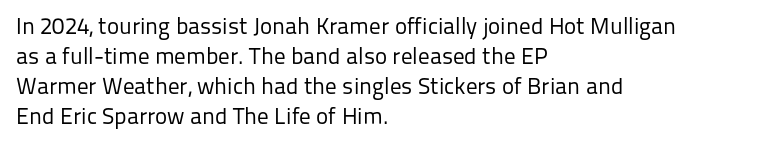
The lines are quadded left. The font sits on the lighter half of the weight spectrum, regular included. Tracking here is standard; glyphs follow each other at the usual distance. Italic? Not at all — the glyphs are vertical. Rule under the text: the space is simply empty.
